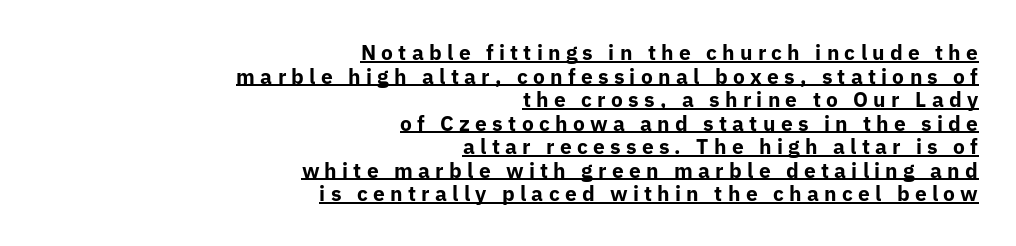
{"italic": "no", "bold": "yes", "underline": "yes", "align": "right", "line_spacing": "tight", "line_spacing_ratio": 1.12, "letter_spacing": "wide", "letter_spacing_em": 0.25, "glyph_px": 21}
